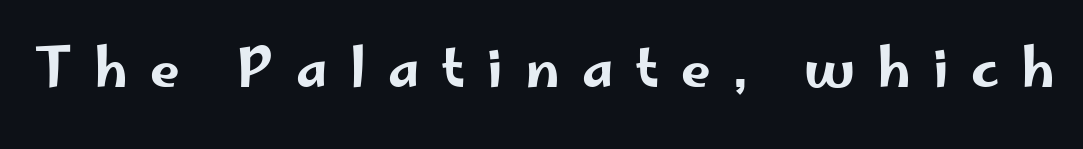
Q: Is the text italic (slanted)? A: No, it is upright.
Q: Is the typeface a serif or a sans-serif typeface? A: Sans-serif.
Q: Is the text underlined? A: No.
Q: Is the spacing between letters normal or unusually wide? A: Unusually wide.
Q: Width (condensed, normal, or wide)? A: Wide.
Q: Stroke contrast? A: Low.
Q: x-height? A: Small.
Q: Monospaced? A: No.
